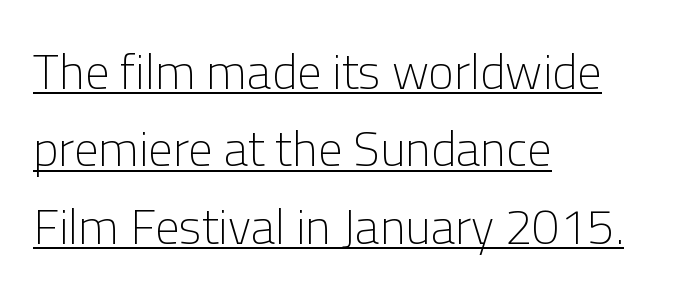
{"serif": "no", "italic": "no", "bold": "no", "weight": "light", "width": "normal", "stroke_contrast": "low", "x_height": "medium", "monospaced": "no", "underline": "yes", "align": "left", "line_spacing": "normal", "line_spacing_ratio": 1.58, "letter_spacing": "normal", "letter_spacing_em": 0.0, "glyph_px": 49}
